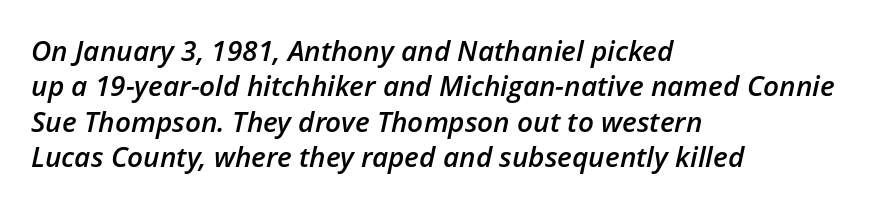
Q: Is the text bold? A: Semi-bold.
Q: Is the text italic (slanted)? A: Yes, it leans right by about 12 degrees.
Q: Is the text underlined? A: No.
Q: How is the paragraph aligned? A: Left-aligned.
Q: Is the spacing between letters normal or unusually wide? A: Normal.
Q: Is the spacing between lines tight, normal or loose? A: Normal.
Q: Width (condensed, normal, or wide)? A: Normal.
Q: Stroke contrast? A: Low.
Q: x-height? A: Medium.
Q: Monospaced? A: No.
